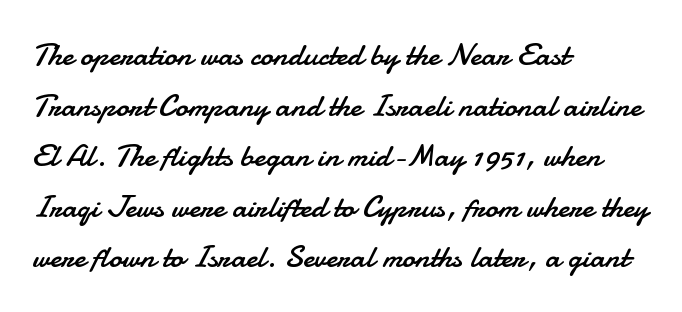
Successive baselines arrive at the customary interval. All the whitespace from short lines collects on the right. Just letters on the line, the space beneath them empty. No chunkiness to these letters — they're not bold. Nothing unusual about the tracking: characters are spaced as the font intends.
